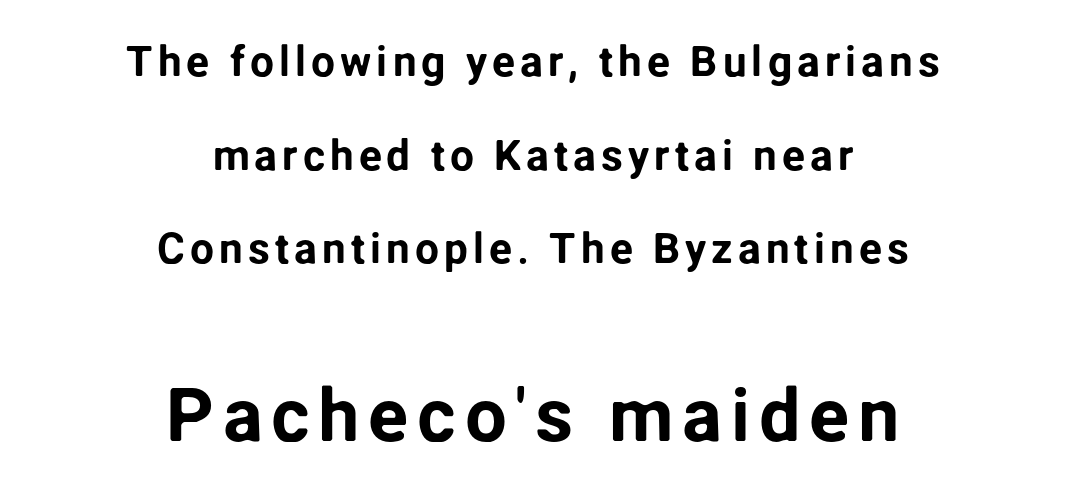
The image shows 75 px sans-serif type, upright; set centered, loose line spacing (2.18x), not underlined; the second (bottom) block is 1.74x larger; low stroke contrast and a medium x-height.
